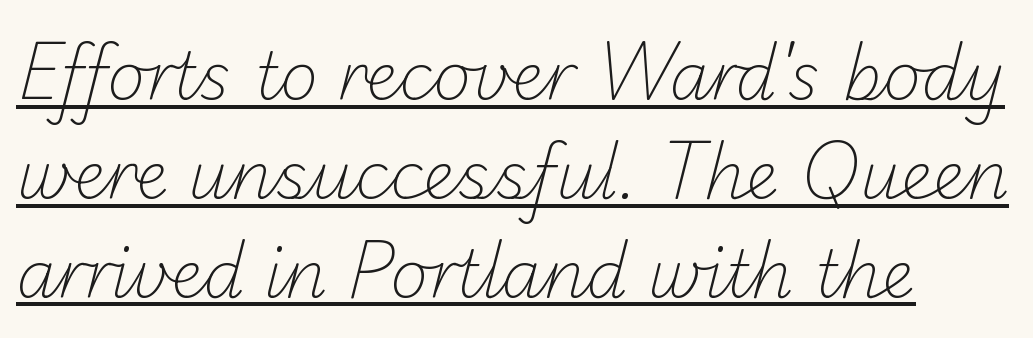
{"serif": "no", "bold": "no", "weight": "light", "width": "normal", "stroke_contrast": "low", "x_height": "small", "monospaced": "no", "underline": "yes", "align": "left", "line_spacing": "normal", "line_spacing_ratio": 1.52, "letter_spacing": "normal", "letter_spacing_em": 0.0, "glyph_px": 65}
